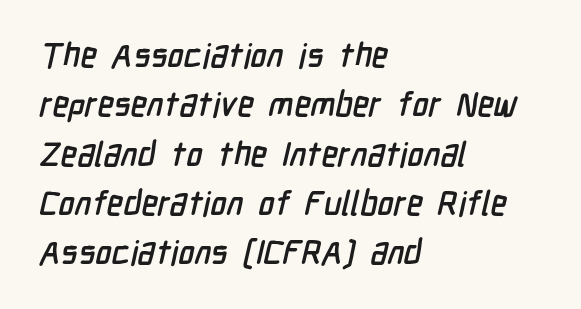
Q: Is the typeface a serif or a sans-serif typeface? A: Sans-serif.
Q: Is the text underlined? A: No.
Q: How is the paragraph aligned? A: Left-aligned.
Q: Is the spacing between letters normal or unusually wide? A: Normal.
Q: Is the spacing between lines tight, normal or loose? A: Normal.
Q: Width (condensed, normal, or wide)? A: Condensed.
Q: Stroke contrast? A: Low.
Q: x-height? A: Medium.
Q: Monospaced? A: No.
